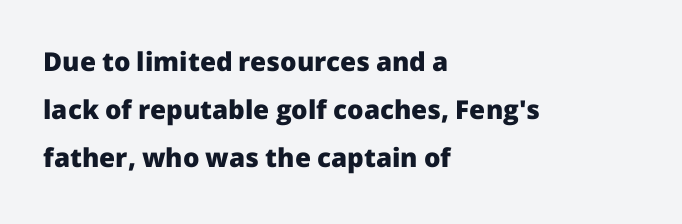
{"italic": "no", "bold": "yes", "underline": "no", "align": "left", "line_spacing_ratio": 1.85, "letter_spacing": "normal", "letter_spacing_em": 0.0, "glyph_px": 26}
